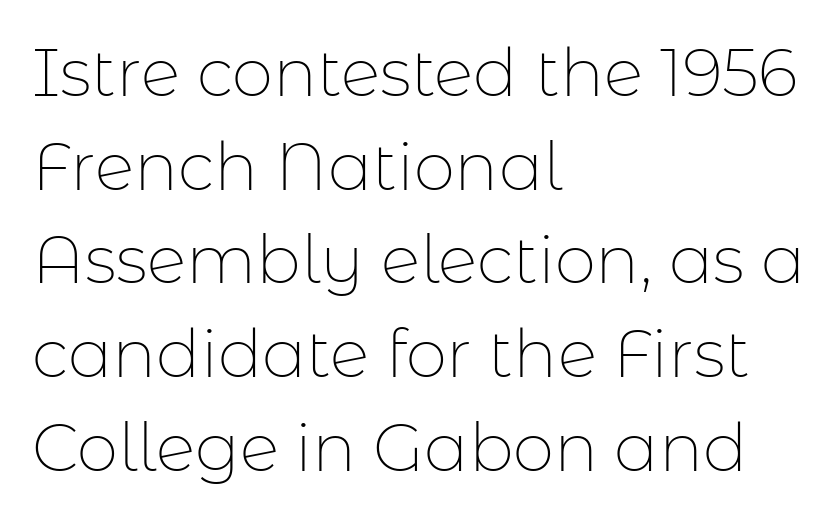
Q: Is the text bold? A: No.
Q: Is the text italic (slanted)? A: No, it is upright.
Q: Is the typeface a serif or a sans-serif typeface? A: Sans-serif.
Q: Is the text underlined? A: No.
Q: How is the paragraph aligned? A: Left-aligned.
Q: Is the spacing between letters normal or unusually wide? A: Normal.
Q: Is the spacing between lines tight, normal or loose? A: Normal.
Q: Width (condensed, normal, or wide)? A: Normal.
Q: Stroke contrast? A: Low.
Q: x-height? A: Medium.
Q: Monospaced? A: No.
